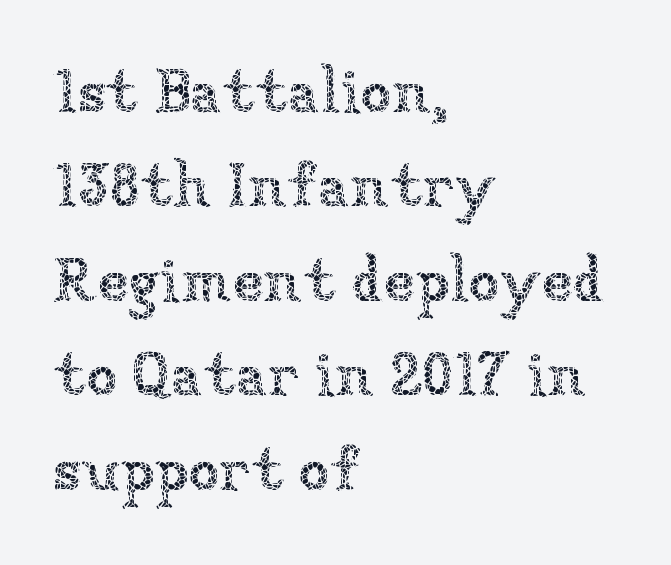
Weight: regular or lighter. If you drew a ruler down the left edge, every line would touch it. Reading down the column, the eye jumps a familiar distance to each next line. Does extra space separate the letters? No, they use regular spacing.
